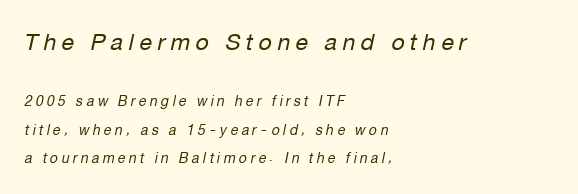
The image shows 23 px text type, italic (leaning right); set left-aligned, loose line spacing (2.03x), unusually wide letter spacing (+0.24 em), not underlined; the first (top) block is 1.64x larger.
